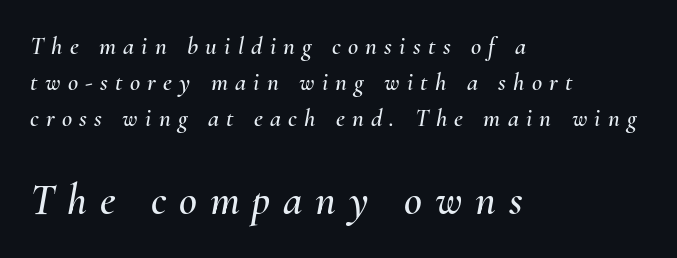
{"italic": "yes", "lean": "right", "slant_degrees": 10, "width": "normal", "stroke_contrast": "medium", "x_height": "small", "monospaced": "no", "underline": "no", "align": "left", "line_spacing": "normal", "line_spacing_ratio": 1.44, "letter_spacing": "wide", "letter_spacing_em": 0.29, "larger_block": "second", "size_ratio": 1.76, "glyph_px": 44}
